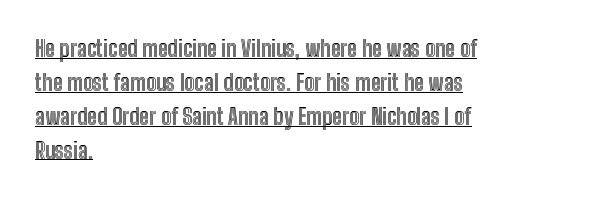
Q: Is the text italic (slanted)? A: No, it is upright.
Q: Is the text underlined? A: Yes.
Q: How is the paragraph aligned? A: Left-aligned.
Q: Is the spacing between letters normal or unusually wide? A: Normal.
Q: Is the spacing between lines tight, normal or loose? A: Normal.
